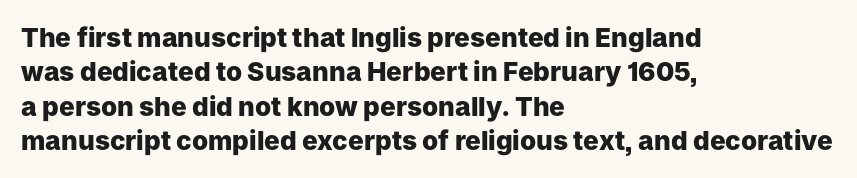
Words appear dense and cohesive because spacing is normal. Typeset ragged right — the left edge is the straight one. This sample keeps an unexceptional amount of space between lines. A clean baseline with only descenders dipping below it. Notice how thick the strokes are: this is what a full bold looks like. This is the regular roman posture of the typeface.
